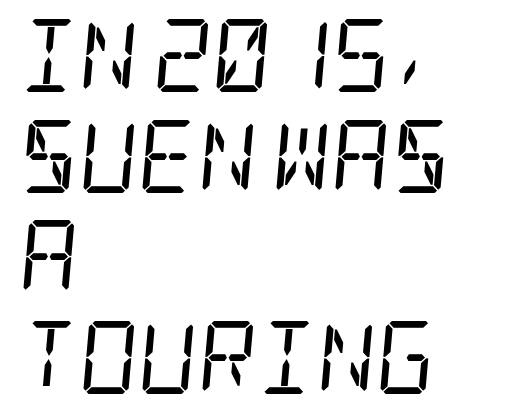
Q: Is the text bold? A: No.
Q: Is the text italic (slanted)? A: Yes, it leans right by about 5 degrees.
Q: Is the typeface a serif or a sans-serif typeface? A: Serif.
Q: Is the text underlined? A: No.
Q: How is the paragraph aligned? A: Left-aligned.
Q: Is the spacing between letters normal or unusually wide? A: Normal.
Q: Is the spacing between lines tight, normal or loose? A: Normal.
Q: Width (condensed, normal, or wide)? A: Condensed.
Q: Stroke contrast? A: Low.
Q: x-height? A: Large.
